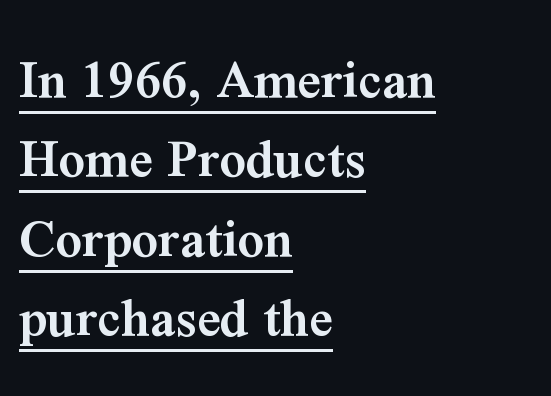
{"serif": "yes", "italic": "no", "bold": "semi", "weight": "semibold", "width": "normal", "stroke_contrast": "medium", "x_height": "medium", "monospaced": "no", "underline": "yes", "align": "left", "line_spacing": "normal", "line_spacing_ratio": 1.37, "letter_spacing": "normal", "letter_spacing_em": 0.0, "glyph_px": 58}
